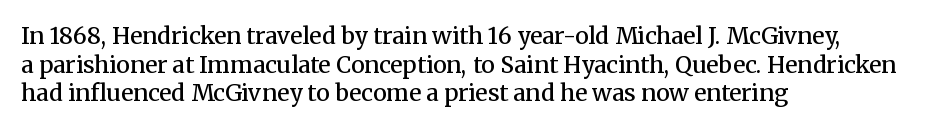
The image shows 23 px text type, upright; set left-aligned, normal line spacing (1.25x), normal letter spacing, not underlined.
